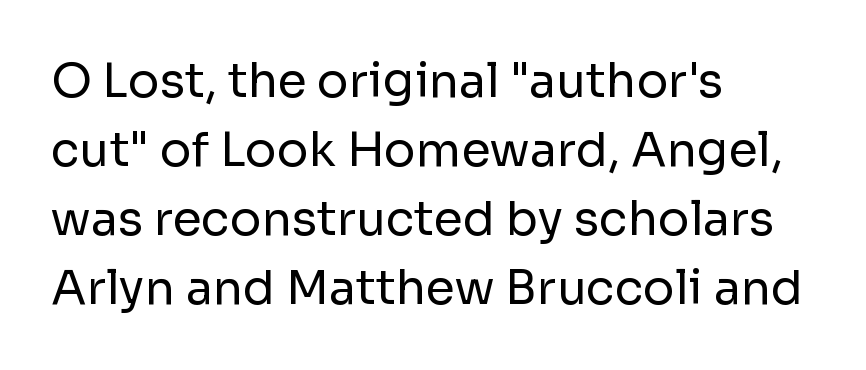
{"serif": "no", "italic": "no", "bold": "no", "weight": "regular", "width": "normal", "stroke_contrast": "low", "x_height": "medium", "monospaced": "no", "underline": "no", "align": "left", "line_spacing": "normal", "line_spacing_ratio": 1.47, "letter_spacing": "normal", "letter_spacing_em": 0.0, "glyph_px": 47}
